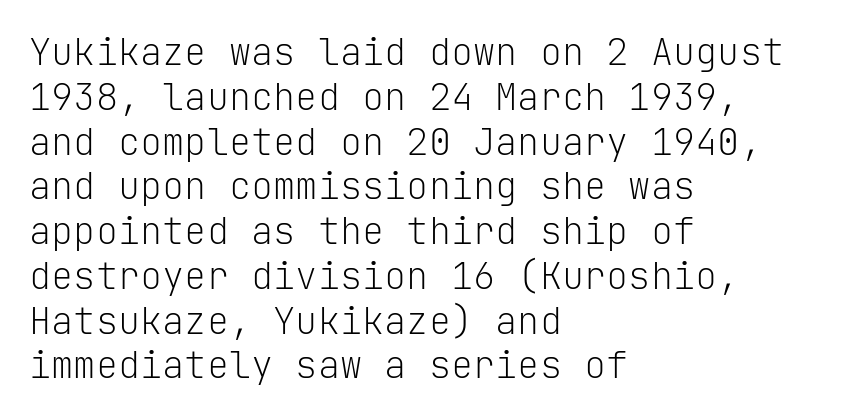
Q: Is the text bold? A: No.
Q: Is the text italic (slanted)? A: No, it is upright.
Q: Is the typeface a serif or a sans-serif typeface? A: Sans-serif.
Q: Is the text underlined? A: No.
Q: How is the paragraph aligned? A: Left-aligned.
Q: Is the spacing between letters normal or unusually wide? A: Normal.
Q: Width (condensed, normal, or wide)? A: Normal.
Q: Stroke contrast? A: Low.
Q: x-height? A: Medium.
Q: Monospaced? A: Yes.
